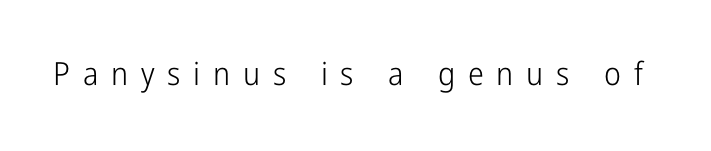
The image shows 32 px light, condensed sans-serif type, upright; set unusually wide letter spacing (+0.4 em), not underlined; low stroke contrast and a medium x-height.
